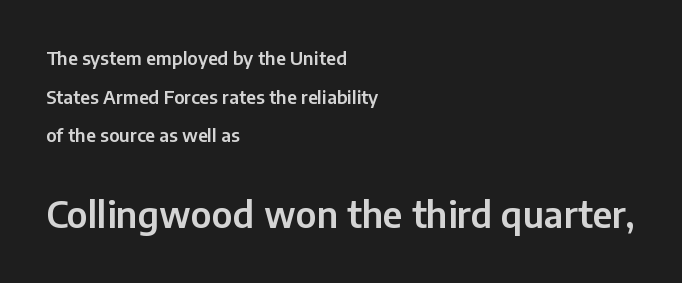
Do the letters lean? They stand straight. The lower block of text is set noticeably larger than the block above it. Is the block centered? No — it sits flush against the left margin. Descender tails drop into unmarked territory. Spacing verdict: proportional, widths tailored to each character. Tracking value appears to be zero — textbook default spacing.
